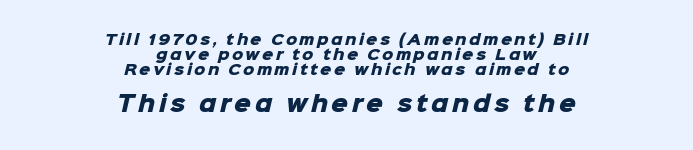
Layout note: lines centered. The characters look thick and weighty, a clear bold. Whoever set this made the second block the dominant, larger element. Beneath every word, the page is bare. Students, observe: this is what under-led, compact text looks like.
